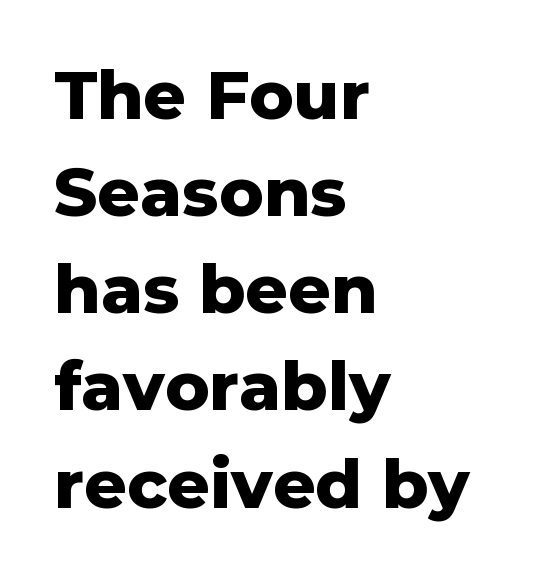
Q: Is the text bold? A: Yes.
Q: Is the text italic (slanted)? A: No, it is upright.
Q: Is the typeface a serif or a sans-serif typeface? A: Sans-serif.
Q: Is the text underlined? A: No.
Q: How is the paragraph aligned? A: Left-aligned.
Q: Is the spacing between letters normal or unusually wide? A: Normal.
Q: Is the spacing between lines tight, normal or loose? A: Normal.
Q: Width (condensed, normal, or wide)? A: Normal.
Q: Stroke contrast? A: Low.
Q: x-height? A: Medium.
Q: Monospaced? A: No.
